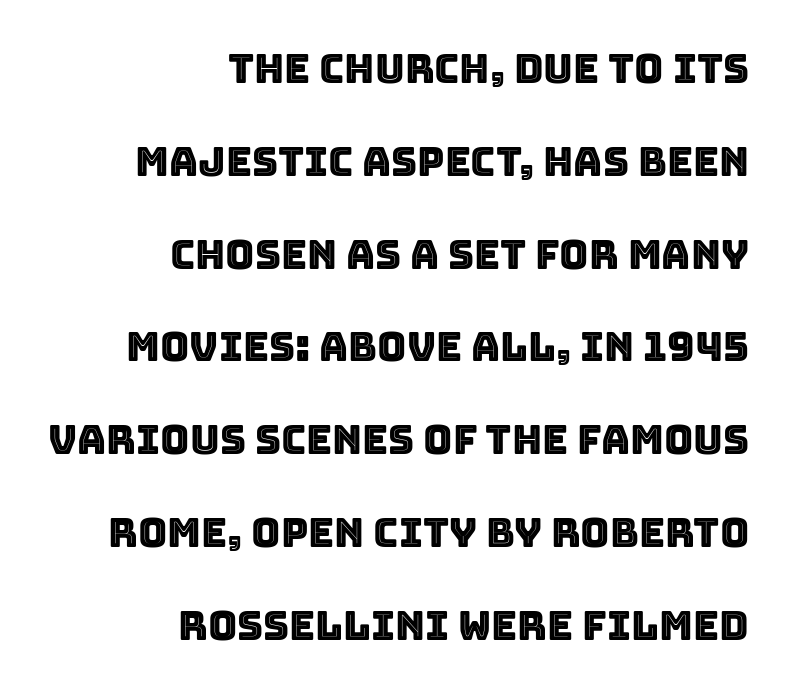
{"italic": "no", "width": "normal", "x_height": "large", "monospaced": "no", "underline": "no", "align": "right", "line_spacing": "loose", "line_spacing_ratio": 2.32, "letter_spacing": "normal", "letter_spacing_em": 0.0, "glyph_px": 40}
